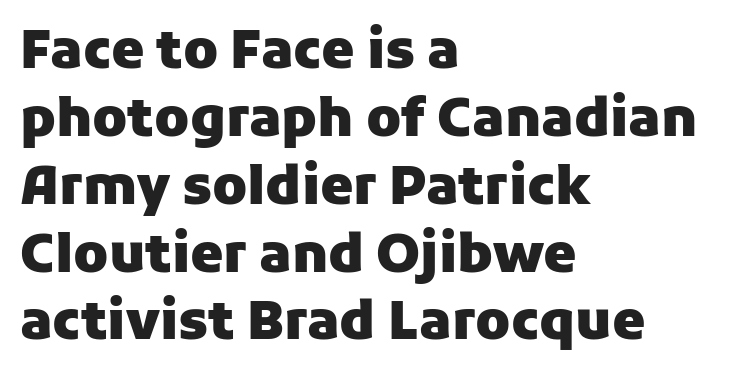
Here the glyphs are tracked normally, forming tight word shapes. The axis of the letterforms is exactly vertical. Does the copy run flush right? No — it runs flush left. The block of text has a typical density, with ordinary space between rows. Spacing verdict: proportional, widths tailored to each character.
